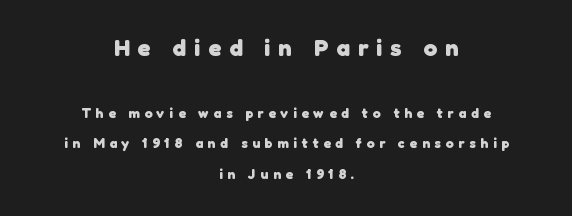
Q: Is the text bold? A: Yes.
Q: Is the text underlined? A: No.
Q: How is the paragraph aligned? A: Centered.
Q: Is the spacing between letters normal or unusually wide? A: Unusually wide.
Q: Is the spacing between lines tight, normal or loose? A: Loose.
Q: Which block of text is set in a larger size, the first (top) or the second (bottom)? A: The first (top) one.
